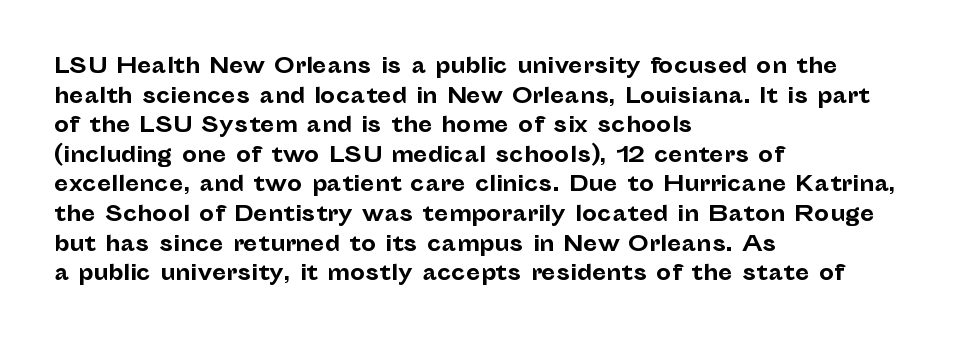
Q: Is the text bold? A: Yes.
Q: Is the text italic (slanted)? A: No, it is upright.
Q: Is the text underlined? A: No.
Q: How is the paragraph aligned? A: Left-aligned.
Q: Is the spacing between letters normal or unusually wide? A: Normal.
Q: Is the spacing between lines tight, normal or loose? A: Normal.
